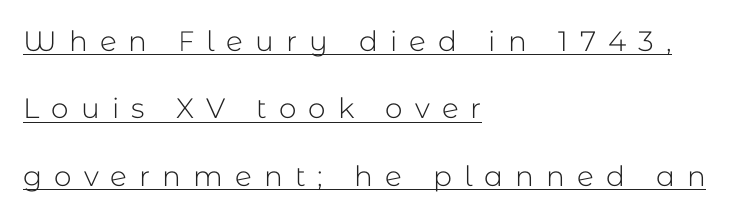
Alignment: flush left. Students, note that the glyphs here are deliberately spaced far apart. The rendering uses natural spacing where letterforms have individual widths. You can see a thin bar hugging the bottom of the glyphs. Ascenders rise straight up at ninety degrees. Grotesque or geometric, the face here clearly has no serifs.
